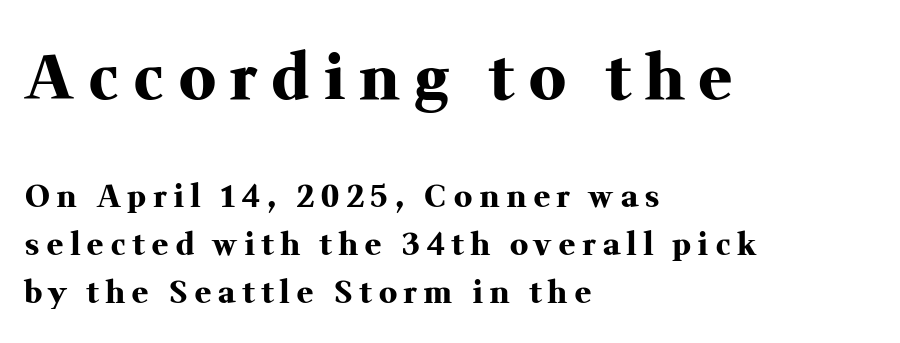
Q: Is the text bold? A: Yes.
Q: Is the text italic (slanted)? A: No, it is upright.
Q: Is the typeface a serif or a sans-serif typeface? A: Serif.
Q: Is the text underlined? A: No.
Q: How is the paragraph aligned? A: Left-aligned.
Q: Is the spacing between letters normal or unusually wide? A: Unusually wide.
Q: Is the spacing between lines tight, normal or loose? A: Normal.
Q: Which block of text is set in a larger size, the first (top) or the second (bottom)? A: The first (top) one.
Q: Width (condensed, normal, or wide)? A: Normal.
Q: Stroke contrast? A: Medium.
Q: x-height? A: Medium.
Q: Monospaced? A: No.
